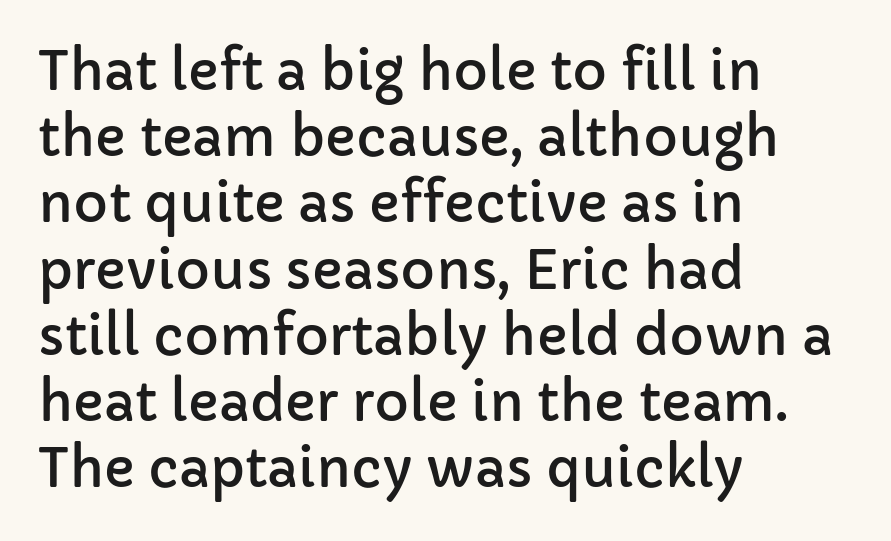
The paragraph shown leans on its left margin. The lines sit at an ordinary, default distance from one another. Classification — sans serif. Here the designer chose a conventional face with non-uniform glyph widths.
